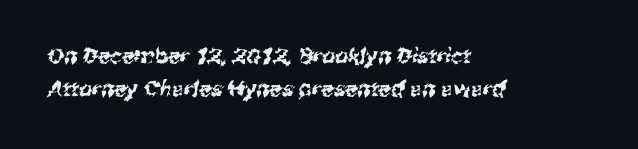
Characters follow at the spacing the type designer built in. Is the block centered? No — it sits flush against the left margin. No word sits above an underline. A typesetter would call this leading conventional body-copy spacing.
